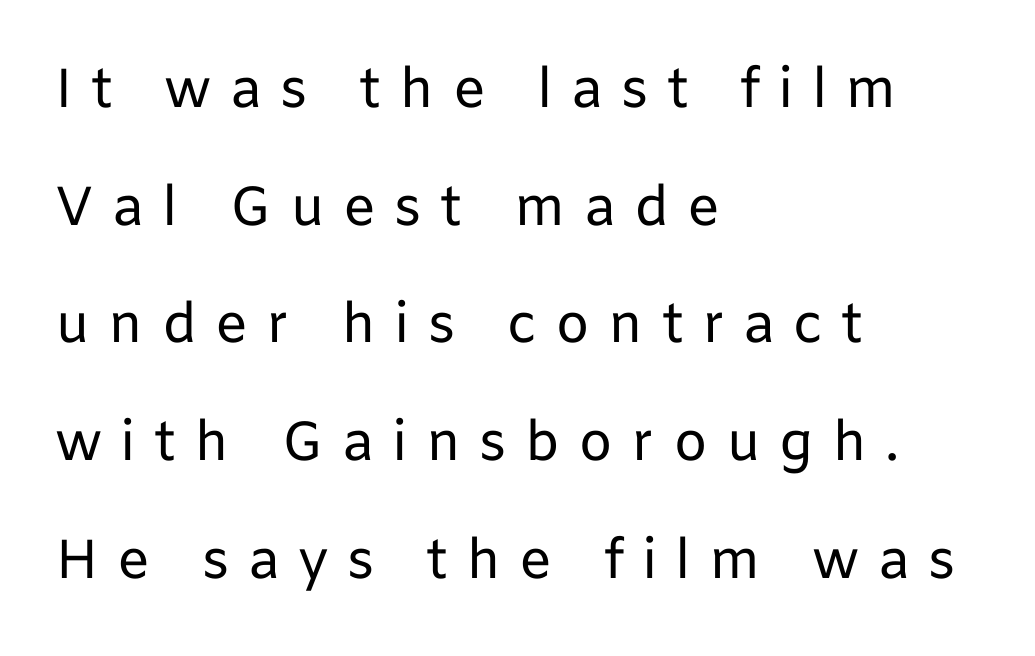
Q: Is the text bold? A: No.
Q: Is the text italic (slanted)? A: No, it is upright.
Q: Is the typeface a serif or a sans-serif typeface? A: Sans-serif.
Q: Is the text underlined? A: No.
Q: How is the paragraph aligned? A: Left-aligned.
Q: Is the spacing between letters normal or unusually wide? A: Unusually wide.
Q: Is the spacing between lines tight, normal or loose? A: Loose.
Q: Width (condensed, normal, or wide)? A: Normal.
Q: Stroke contrast? A: Low.
Q: x-height? A: Medium.
Q: Monospaced? A: No.
